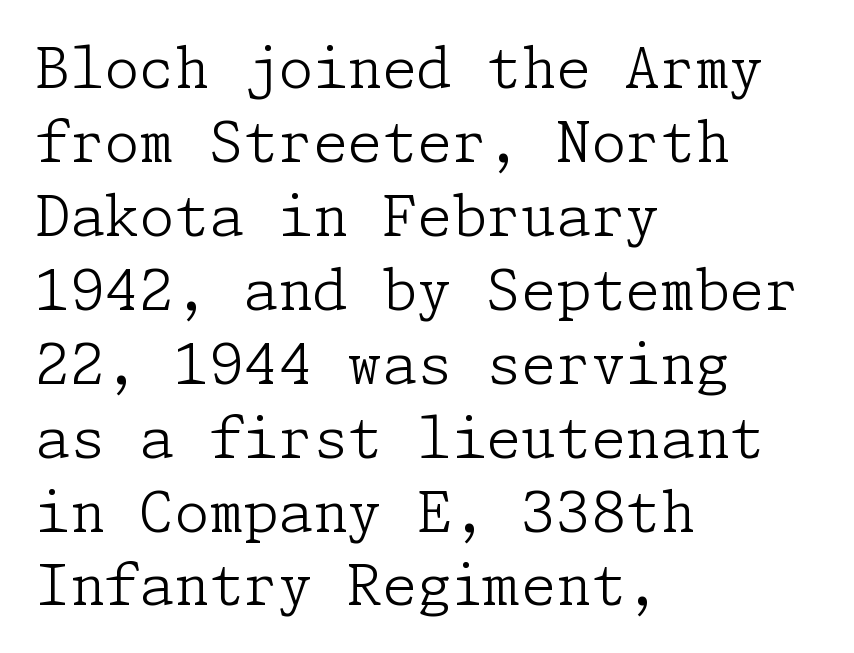
Q: Is the text bold? A: No.
Q: Is the text italic (slanted)? A: No, it is upright.
Q: Is the typeface a serif or a sans-serif typeface? A: Serif.
Q: Is the text underlined? A: No.
Q: How is the paragraph aligned? A: Left-aligned.
Q: Is the spacing between letters normal or unusually wide? A: Normal.
Q: Is the spacing between lines tight, normal or loose? A: Normal.
Q: Width (condensed, normal, or wide)? A: Normal.
Q: Stroke contrast? A: Low.
Q: x-height? A: Medium.
